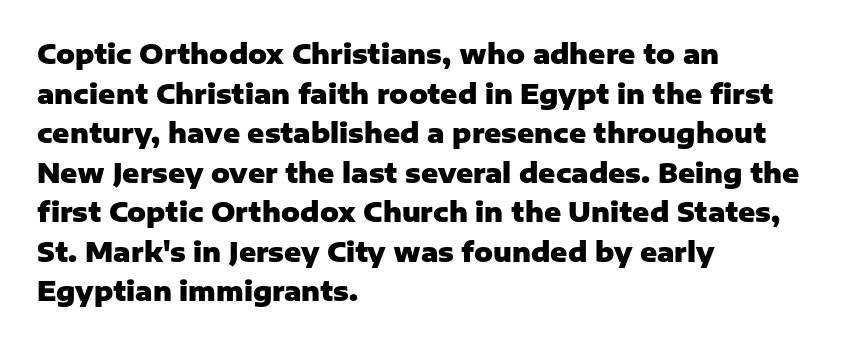
Line spacing here is normal. Words float on clear page, feet unadorned. Each glyph is drawn with heavy, bold strokes. There is no visible air inserted between adjacent glyphs. These lines are set flush left with a ragged right edge. This is roman type, the default non-slanted kind.
